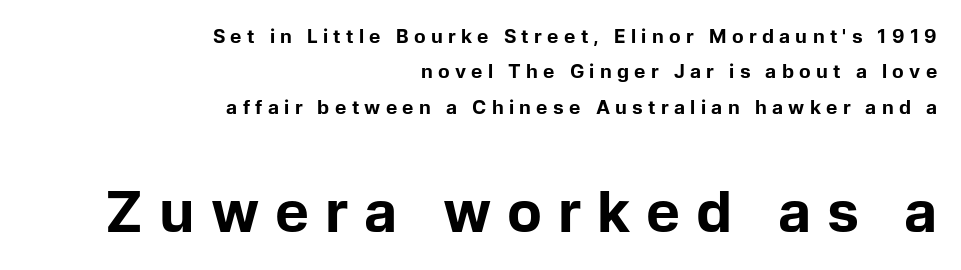
{"serif": "no", "italic": "no", "bold": "yes", "weight": "bold", "width": "normal", "stroke_contrast": "low", "x_height": "medium", "monospaced": "no", "underline": "no", "align": "right", "line_spacing_ratio": 1.86, "letter_spacing": "wide", "letter_spacing_em": 0.28, "larger_block": "second", "size_ratio": 3.0, "glyph_px": 57}
